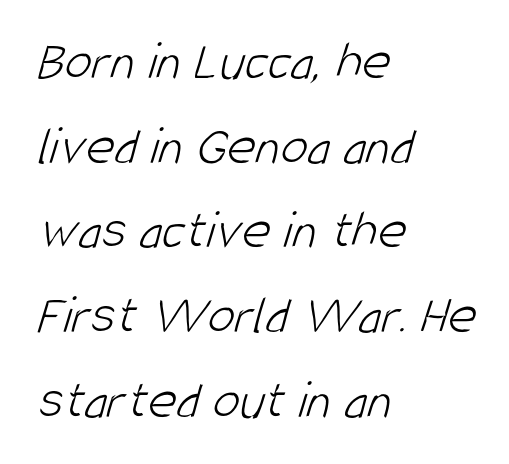
These lines are composed in type without serifs. The font sits on the lighter half of the weight spectrum, regular included. A normal amount of white space separates one row of letters from the next. The letters sit at their default tracking, neither squeezed nor spread. The words here are not underlined.
